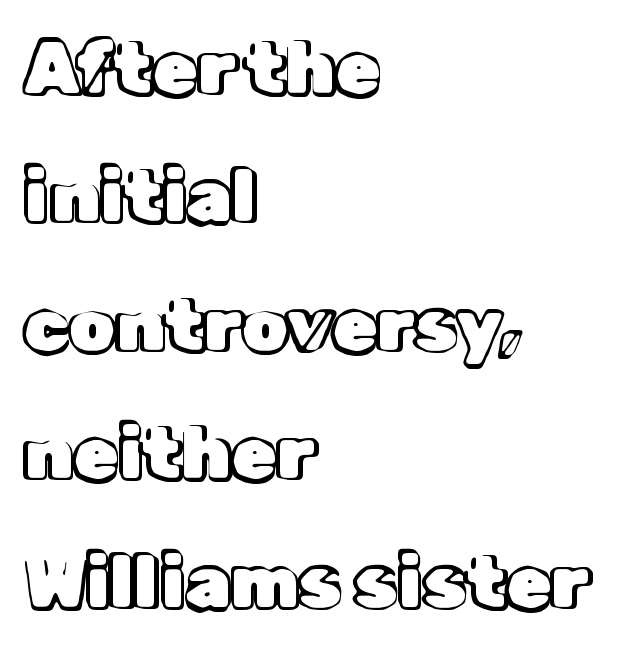
Italic? Not at all — the glyphs are vertical. Looks like regular typesetting: each glyph gets only the width it needs. Underlining? Definitely not there. Compared with typical body copy, the letter spacing here is the same. Teacher's note: observe the even left margin — that is flush-left alignment.
